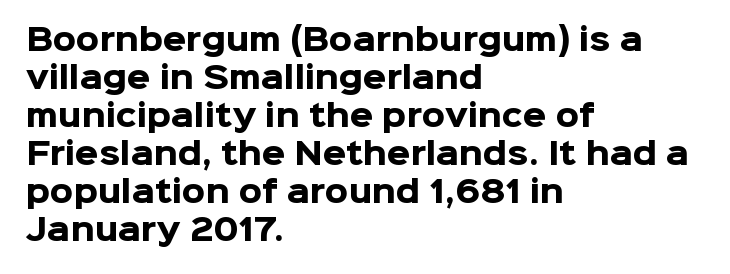
The image shows 30 px heavy sans-serif type, upright; set left-aligned, normal line spacing (1.27x), normal letter spacing, not underlined; low stroke contrast and a medium x-height.
